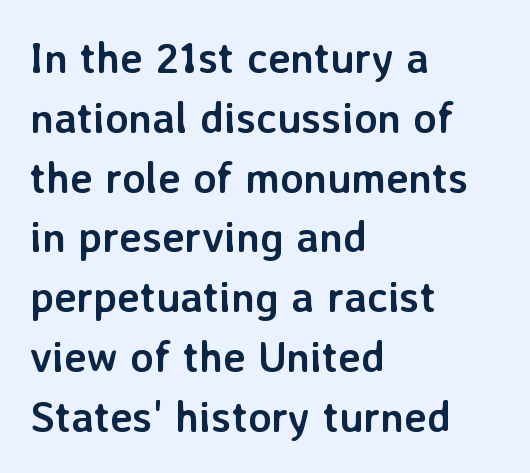
If you measured baseline to baseline, you'd find a middling distance. Beneath every word, the page is bare. Each glyph is drawn with heavy, bold strokes. Look at the bottom of the vertical strokes: they stop flat, with no serifs. The face used here is rendered with its standard letterfit.
